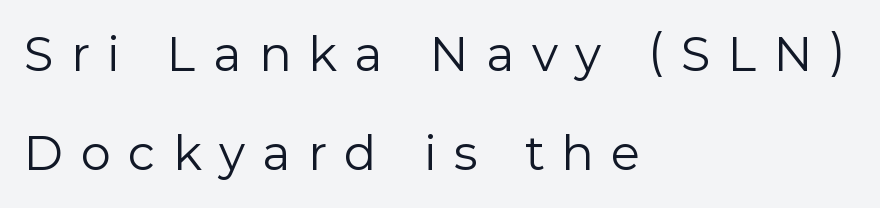
{"serif": "no", "italic": "no", "bold": "no", "weight": "regular", "width": "normal", "stroke_contrast": "low", "x_height": "medium", "monospaced": "no", "underline": "no", "align": "left", "line_spacing": "loose", "line_spacing_ratio": 2.07, "letter_spacing": "wide", "letter_spacing_em": 0.36, "glyph_px": 48}
